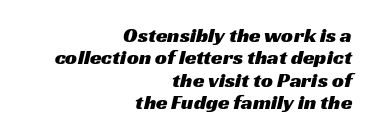
Q: Is the text underlined? A: No.
Q: How is the paragraph aligned? A: Right-aligned.
Q: Is the spacing between letters normal or unusually wide? A: Normal.
Q: Is the spacing between lines tight, normal or loose? A: Tight.
